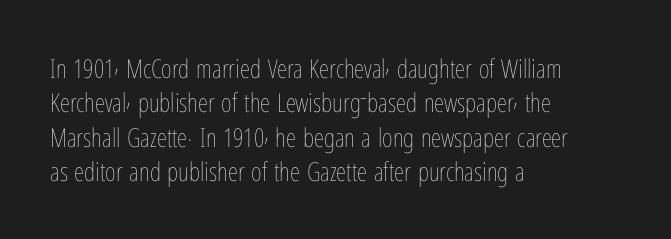
The image shows 26 px text type, upright; set left-aligned, normal line spacing (1.32x), normal letter spacing, not underlined.
